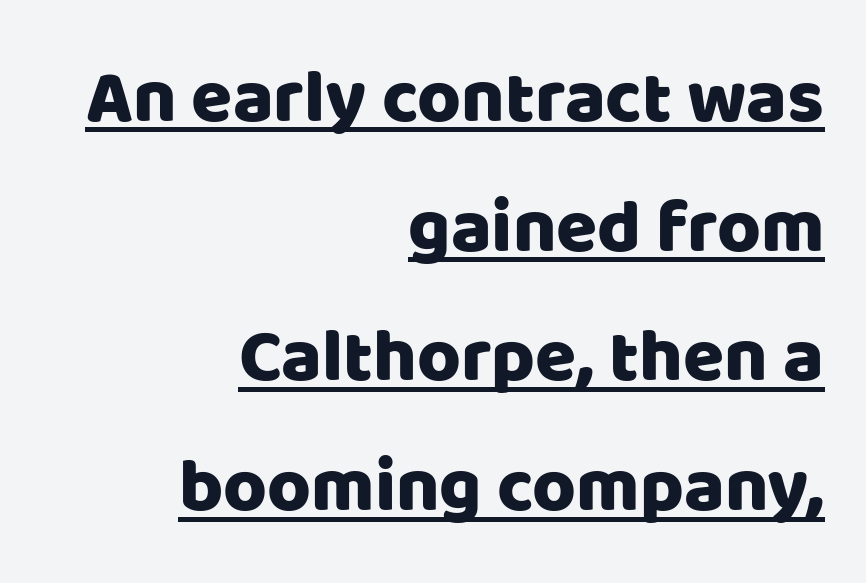
Every row of glyphs terminates at an identical x-position on the right. A baseline rule has been typeset under these characters. The passage shown is typed in a proportional face where columns would drift. Standard letterfit; no display-style spreading of the glyphs. Font category for this specimen: sans-serif.
